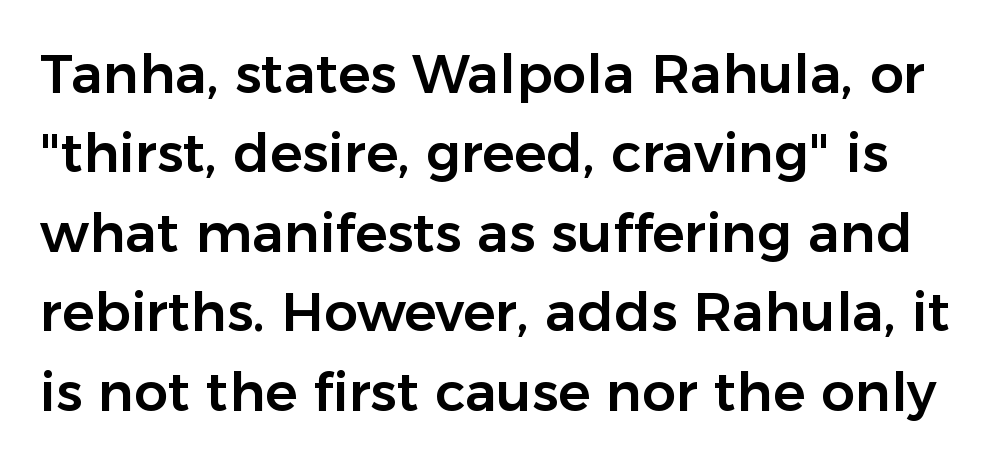
The image shows 54 px sans-serif type, upright; set normal line spacing (1.47x), normal letter spacing, not underlined; low stroke contrast and a medium x-height.
